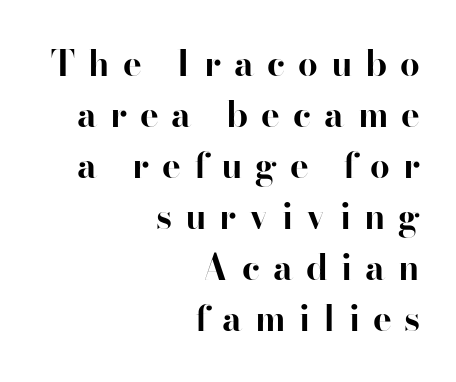
Nothing sits at the stroke ends, so this counts as sans-serif. The line-height multiplier appears to be the usual default. A flush-right, rag-left setting is used for this passage. Every stem runs plumb, perpendicular to the baseline.
